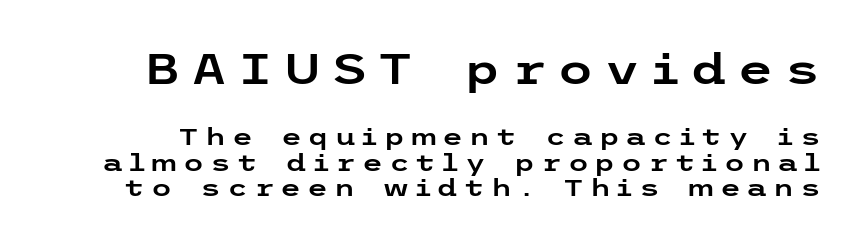
Q: Is the text italic (slanted)? A: No, it is upright.
Q: Is the typeface a serif or a sans-serif typeface? A: Sans-serif.
Q: Is the text underlined? A: No.
Q: Is the spacing between letters normal or unusually wide? A: Unusually wide.
Q: Is the spacing between lines tight, normal or loose? A: Tight.
Q: Which block of text is set in a larger size, the first (top) or the second (bottom)? A: The first (top) one.
Q: Width (condensed, normal, or wide)? A: Wide.
Q: Stroke contrast? A: Low.
Q: x-height? A: Medium.
